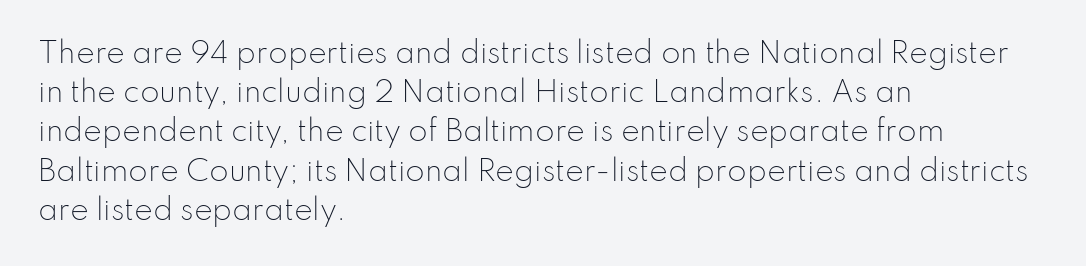
The image shows 28 px light sans-serif type, upright; set left-aligned, normal line spacing (1.4x), normal letter spacing, not underlined; low stroke contrast and a small x-height.
